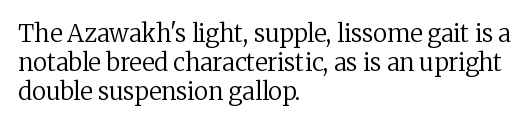
The strokes carry an ordinary text weight at most. Default kerning and tracking; the words read as compact shapes. The gap between lines stays unmarked. Does the lettering tilt? It doesn't — this is upright.
